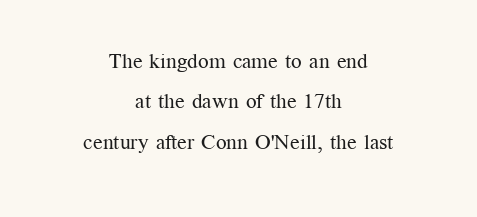
Q: Is the text bold? A: No.
Q: Is the text italic (slanted)? A: No, it is upright.
Q: Is the text underlined? A: No.
Q: How is the paragraph aligned? A: Centered.
Q: Is the spacing between letters normal or unusually wide? A: Normal.
Q: Is the spacing between lines tight, normal or loose? A: Loose.
